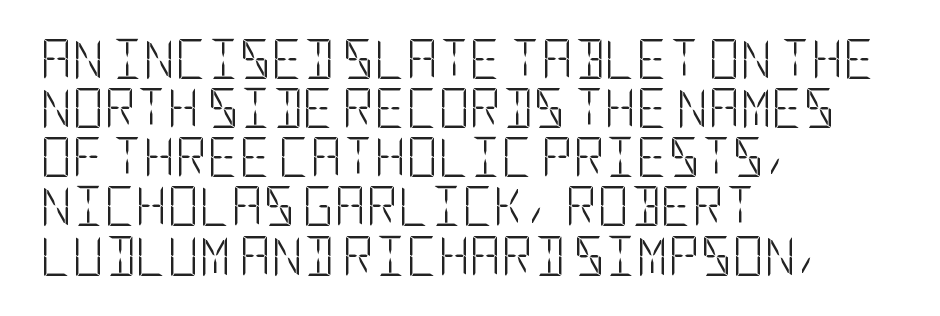
{"serif": "no", "italic": "no", "bold": "no", "weight": "light", "width": "condensed", "stroke_contrast": "low", "x_height": "large", "underline": "no", "align": "left", "line_spacing": "normal", "line_spacing_ratio": 1.26, "letter_spacing": "normal", "letter_spacing_em": 0.0, "glyph_px": 39}
